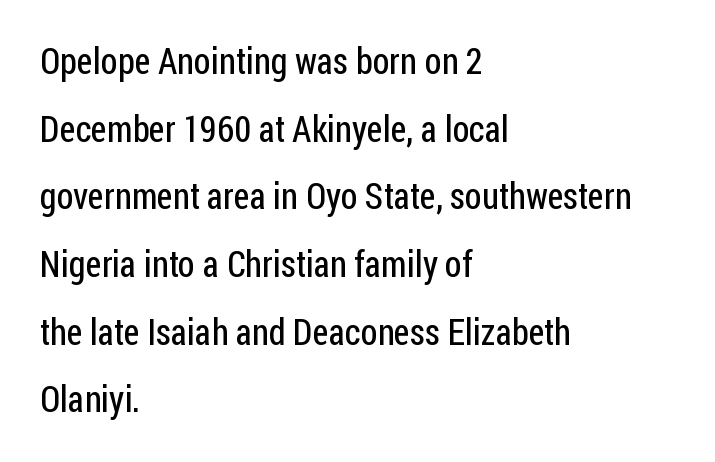
Q: Is the text bold? A: No.
Q: Is the text italic (slanted)? A: No, it is upright.
Q: Is the typeface a serif or a sans-serif typeface? A: Sans-serif.
Q: Is the text underlined? A: No.
Q: How is the paragraph aligned? A: Left-aligned.
Q: Is the spacing between letters normal or unusually wide? A: Normal.
Q: Width (condensed, normal, or wide)? A: Condensed.
Q: Stroke contrast? A: Low.
Q: x-height? A: Medium.
Q: Monospaced? A: No.
